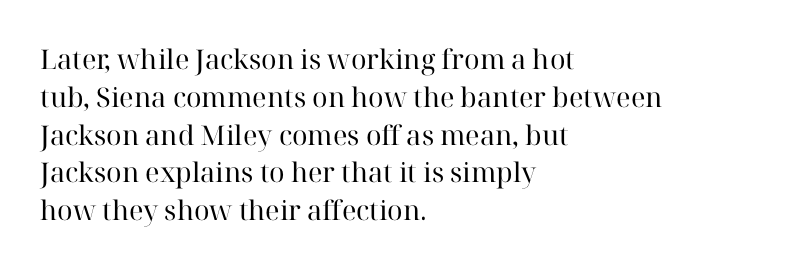
Short note: letters normally spaced. These lines are set flush left with a ragged right edge. The passage shown is not bold in any degree. Rows of type keep a routine distance in the vertical direction. This is the regular roman posture of the typeface.
